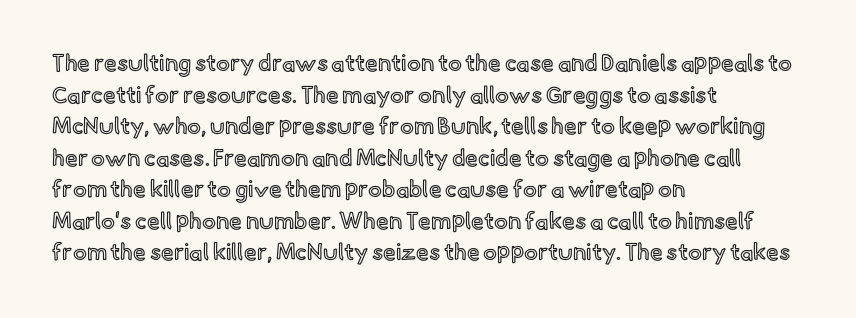
{"italic": "no", "underline": "no", "align": "left", "line_spacing": "normal", "line_spacing_ratio": 1.37, "letter_spacing": "normal", "letter_spacing_em": 0.0, "glyph_px": 23}
